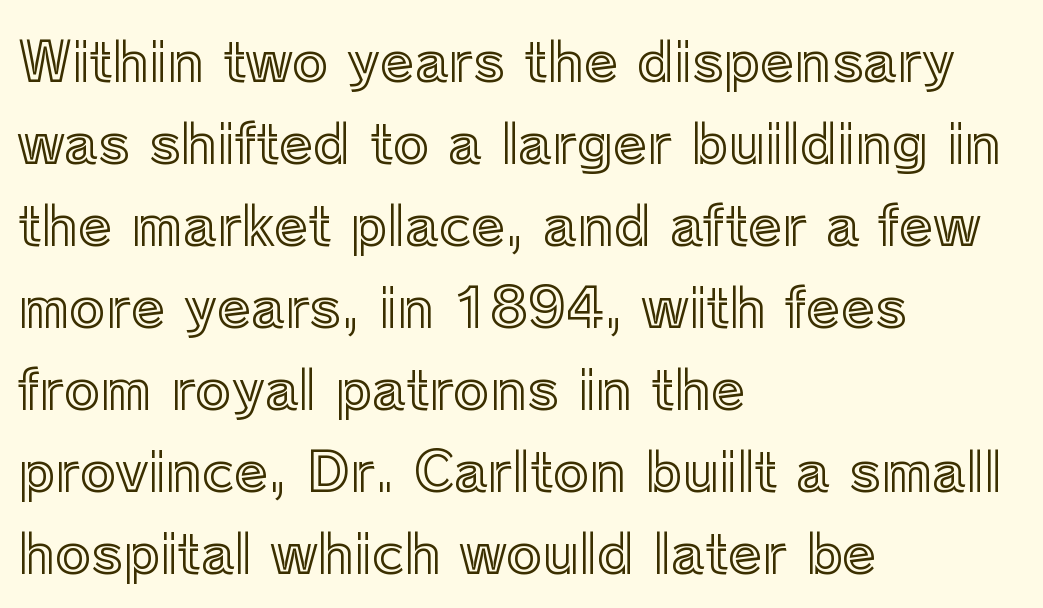
The image shows 55 px text type, upright; set left-aligned, normal line spacing (1.49x), normal letter spacing, not underlined; a medium x-height.
